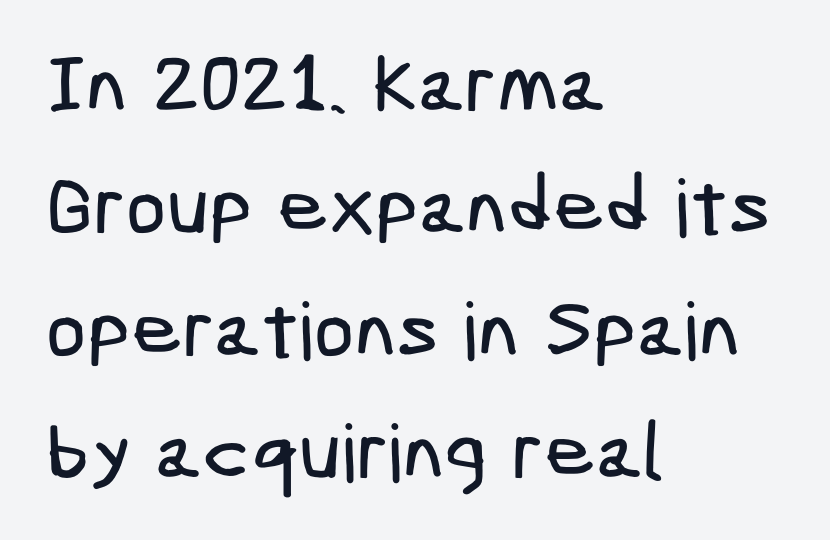
{"serif": "no", "width": "condensed", "stroke_contrast": "low", "x_height": "medium", "underline": "no", "align": "left", "line_spacing": "normal", "line_spacing_ratio": 1.53, "letter_spacing": "normal", "letter_spacing_em": 0.0, "glyph_px": 80}
